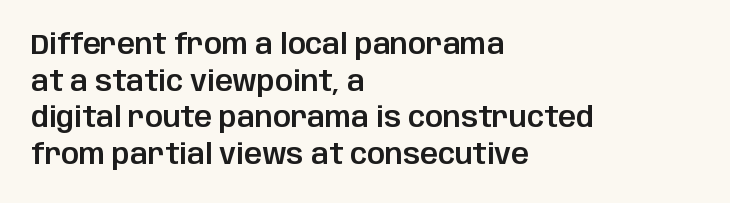
The image shows 28 px sans-serif type, upright; set left-aligned, normal line spacing (1.31x), normal letter spacing, not underlined; low stroke contrast and a large x-height.
